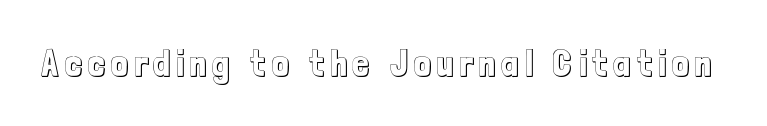
Note the varied advance widths — an 'i' is clearly narrower than an 'm'. It's the straight-up-and-down kind of type. The glyphs are unaccompanied by any horizontal stroke below them.
